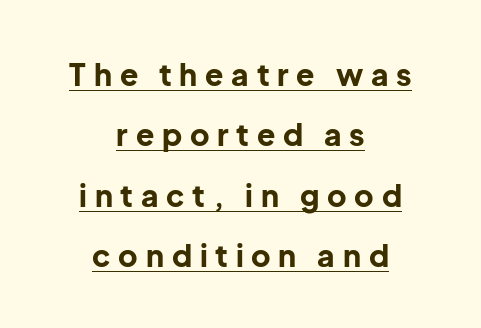
Q: Is the text bold? A: Yes.
Q: Is the text italic (slanted)? A: No, it is upright.
Q: Is the typeface a serif or a sans-serif typeface? A: Sans-serif.
Q: Is the text underlined? A: Yes.
Q: How is the paragraph aligned? A: Centered.
Q: Is the spacing between letters normal or unusually wide? A: Unusually wide.
Q: Is the spacing between lines tight, normal or loose? A: Loose.
Q: Width (condensed, normal, or wide)? A: Normal.
Q: Stroke contrast? A: Low.
Q: x-height? A: Medium.
Q: Monospaced? A: No.
